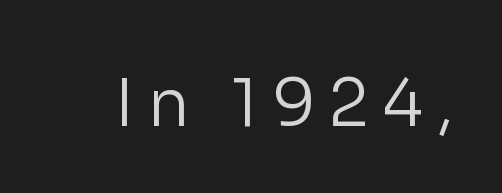
Q: Is the text bold? A: No.
Q: Is the text italic (slanted)? A: No, it is upright.
Q: Is the typeface a serif or a sans-serif typeface? A: Sans-serif.
Q: Is the text underlined? A: No.
Q: Is the spacing between letters normal or unusually wide? A: Unusually wide.
Q: Width (condensed, normal, or wide)? A: Normal.
Q: Stroke contrast? A: Low.
Q: x-height? A: Medium.
Q: Monospaced? A: No.
